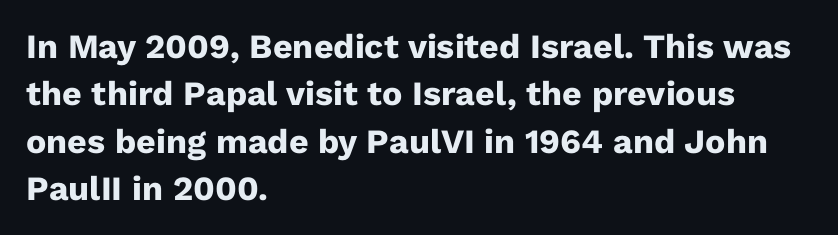
Q: Is the text bold? A: Yes.
Q: Is the text italic (slanted)? A: No, it is upright.
Q: Is the typeface a serif or a sans-serif typeface? A: Sans-serif.
Q: Is the text underlined? A: No.
Q: How is the paragraph aligned? A: Left-aligned.
Q: Is the spacing between letters normal or unusually wide? A: Normal.
Q: Is the spacing between lines tight, normal or loose? A: Normal.
Q: Width (condensed, normal, or wide)? A: Normal.
Q: Stroke contrast? A: Low.
Q: x-height? A: Medium.
Q: Monospaced? A: No.
